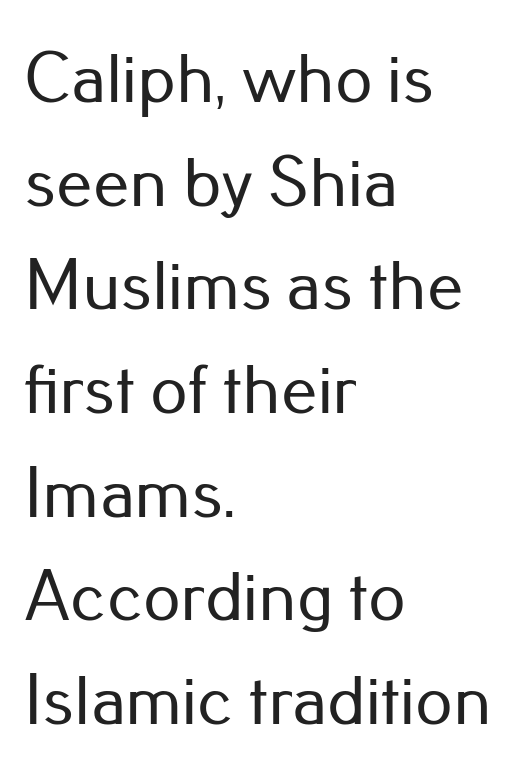
Q: Is the text italic (slanted)? A: No, it is upright.
Q: Is the typeface a serif or a sans-serif typeface? A: Sans-serif.
Q: Is the text underlined? A: No.
Q: How is the paragraph aligned? A: Left-aligned.
Q: Is the spacing between letters normal or unusually wide? A: Normal.
Q: Is the spacing between lines tight, normal or loose? A: Normal.
Q: Width (condensed, normal, or wide)? A: Normal.
Q: Stroke contrast? A: Low.
Q: x-height? A: Small.
Q: Monospaced? A: No.
